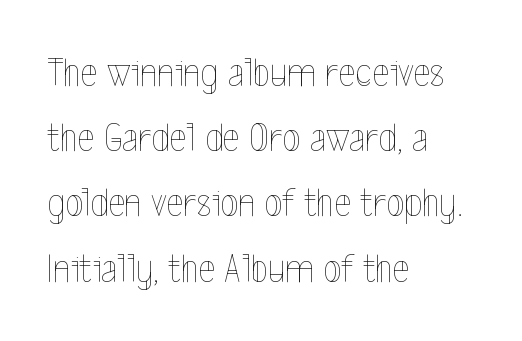
Q: Is the text bold? A: No.
Q: Is the text italic (slanted)? A: No, it is upright.
Q: Is the text underlined? A: No.
Q: How is the paragraph aligned? A: Left-aligned.
Q: Is the spacing between letters normal or unusually wide? A: Normal.
Q: Is the spacing between lines tight, normal or loose? A: Normal.
Q: Width (condensed, normal, or wide)? A: Condensed.
Q: x-height? A: Medium.
Q: Monospaced? A: No.
